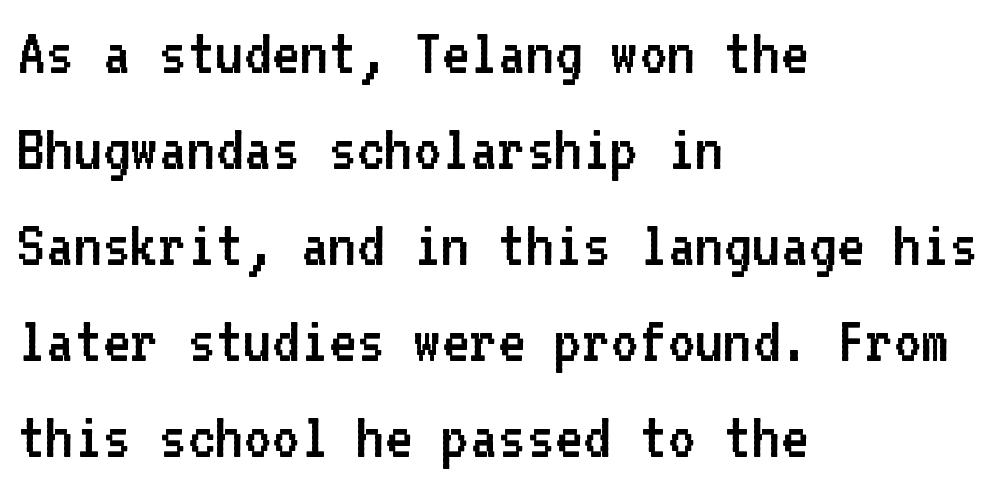
Q: Is the text bold? A: No.
Q: Is the text italic (slanted)? A: No, it is upright.
Q: Is the typeface a serif or a sans-serif typeface? A: Sans-serif.
Q: Is the text underlined? A: No.
Q: How is the paragraph aligned? A: Left-aligned.
Q: Is the spacing between letters normal or unusually wide? A: Normal.
Q: Is the spacing between lines tight, normal or loose? A: Normal.
Q: Width (condensed, normal, or wide)? A: Normal.
Q: Stroke contrast? A: Low.
Q: x-height? A: Medium.
Q: Monospaced? A: Yes.
